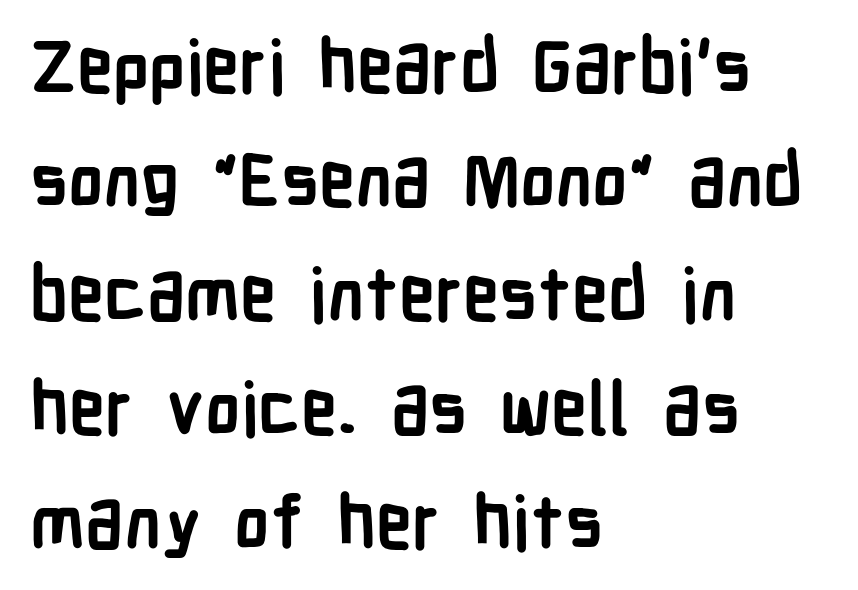
{"serif": "no", "italic": "no", "bold": "yes", "weight": "semibold", "width": "condensed", "stroke_contrast": "low", "x_height": "medium", "monospaced": "no", "underline": "no", "align": "left", "line_spacing": "normal", "line_spacing_ratio": 1.56, "letter_spacing": "normal", "letter_spacing_em": 0.0, "glyph_px": 73}
